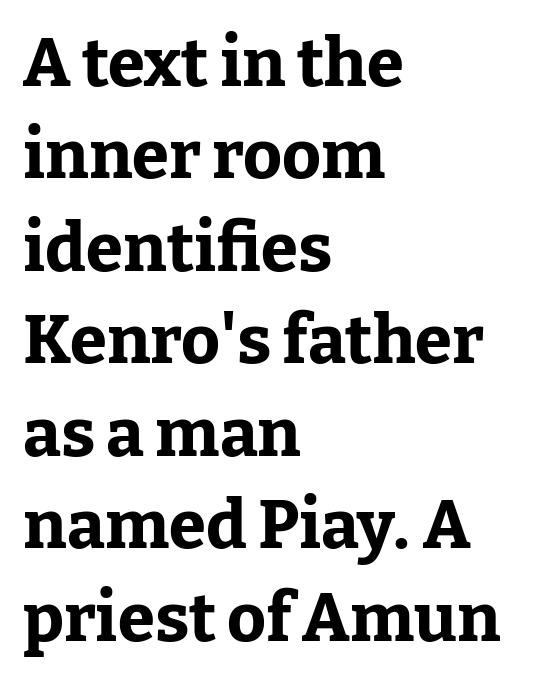
{"serif": "yes", "italic": "no", "bold": "yes", "weight": "bold", "width": "normal", "stroke_contrast": "low", "x_height": "medium", "monospaced": "no", "underline": "no", "align": "left", "line_spacing": "normal", "line_spacing_ratio": 1.38, "letter_spacing": "normal", "letter_spacing_em": 0.0, "glyph_px": 67}
